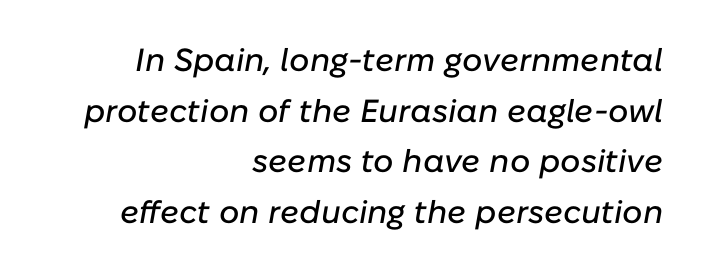
Tall strokes in this sample are angled rather than plumb. Character widths vary here, with narrow letters taking less room than wide ones. The vertical gap from one line to the next is medium. The ragged edge is on the left, which tells us the setting is flush right.
